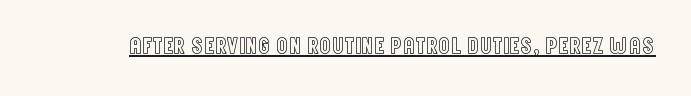
{"italic": "no", "underline": "yes", "letter_spacing": "normal", "letter_spacing_em": 0.0, "glyph_px": 24}
